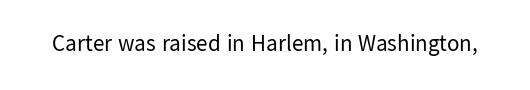
{"italic": "no", "bold": "no", "underline": "no", "letter_spacing": "normal", "letter_spacing_em": 0.0, "glyph_px": 23}
